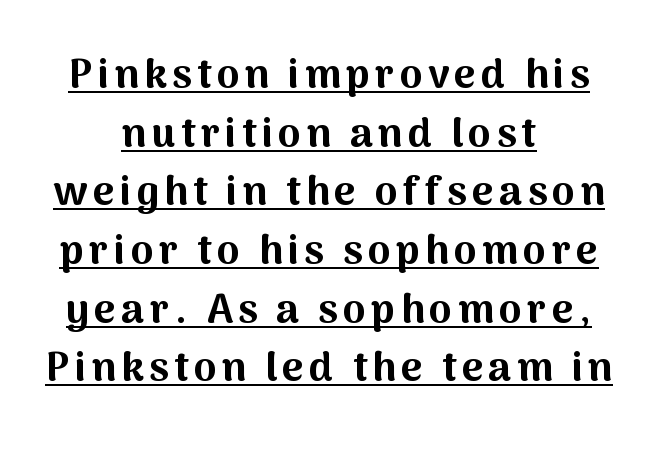
{"serif": "no", "italic": "no", "bold": "yes", "weight": "bold", "width": "normal", "stroke_contrast": "medium", "x_height": "medium", "monospaced": "no", "underline": "yes", "align": "center", "line_spacing": "normal", "line_spacing_ratio": 1.43, "glyph_px": 41}
